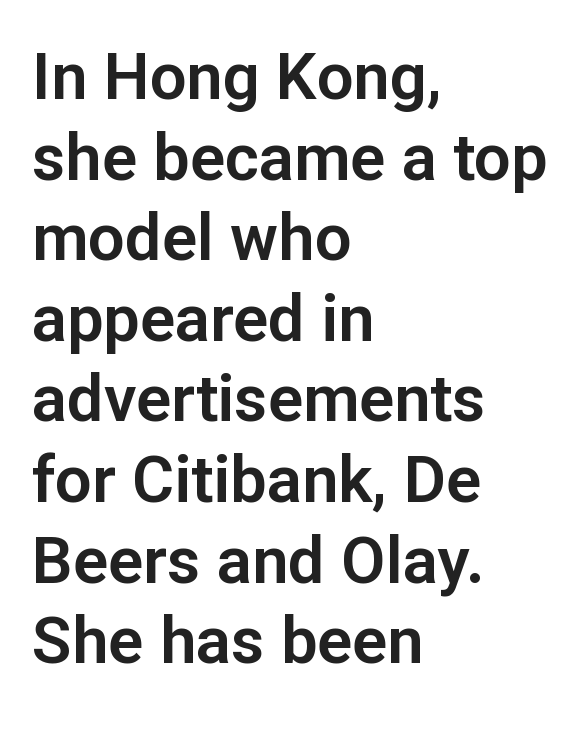
{"serif": "no", "italic": "no", "width": "normal", "stroke_contrast": "low", "x_height": "medium", "monospaced": "no", "underline": "no", "align": "left", "line_spacing_ratio": 1.24, "letter_spacing": "normal", "letter_spacing_em": 0.0, "glyph_px": 65}
